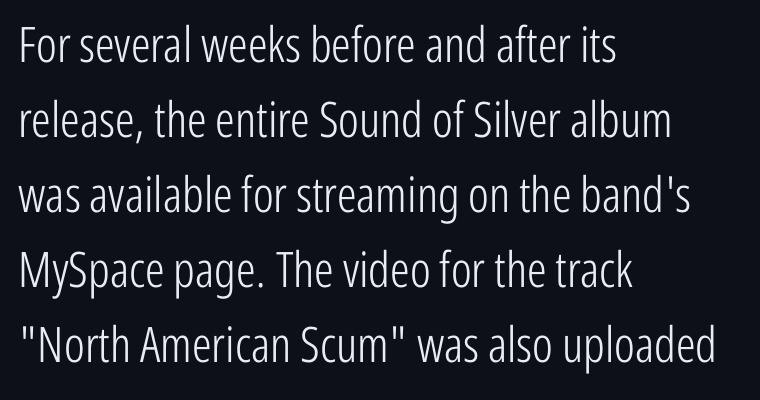
The image shows 49 px light, condensed sans-serif type, upright; set left-aligned, normal line spacing (1.53x), normal letter spacing, not underlined; low stroke contrast and a medium x-height.
